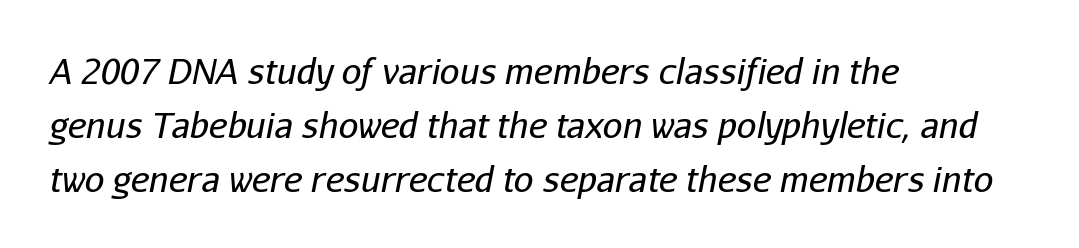
The image shows 35 px regular-weight type, italic (leaning right); set left-aligned, normal line spacing (1.54x), normal letter spacing, not underlined; low stroke contrast and a medium x-height.
